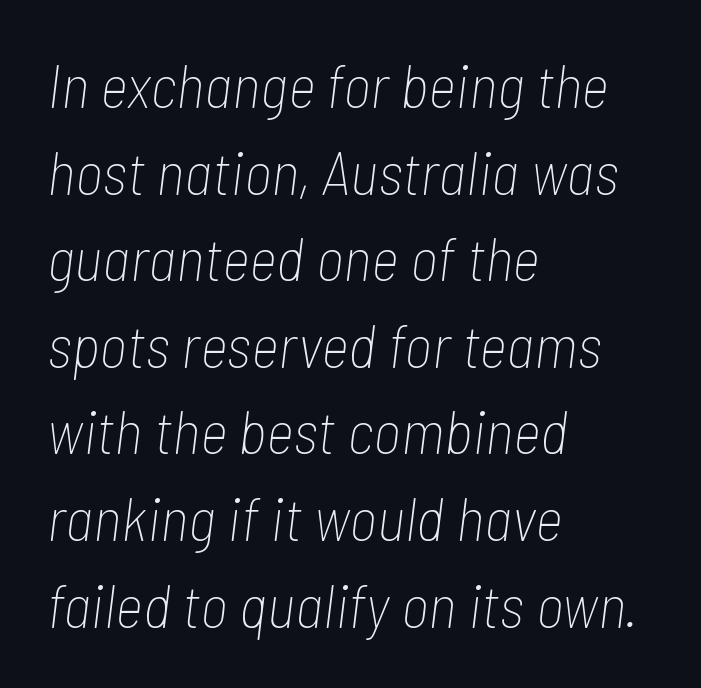
Q: Is the text bold? A: No.
Q: Is the text italic (slanted)? A: Yes, it leans right by about 7 degrees.
Q: Is the text underlined? A: No.
Q: How is the paragraph aligned? A: Left-aligned.
Q: Is the spacing between letters normal or unusually wide? A: Normal.
Q: Is the spacing between lines tight, normal or loose? A: Normal.
Q: Width (condensed, normal, or wide)? A: Condensed.
Q: Stroke contrast? A: Low.
Q: x-height? A: Medium.
Q: Monospaced? A: No.
